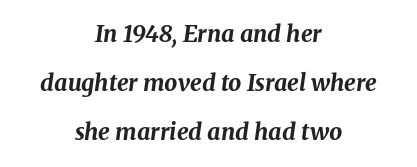
Would a proofreader flag this as italicized? Yes. Teacher's note: observe the equal gaps on both sides — that is centered alignment. The letters sit at their default tracking, neither squeezed nor spread. Is there much room between lines? Yes — plenty of vertical air separates them.
